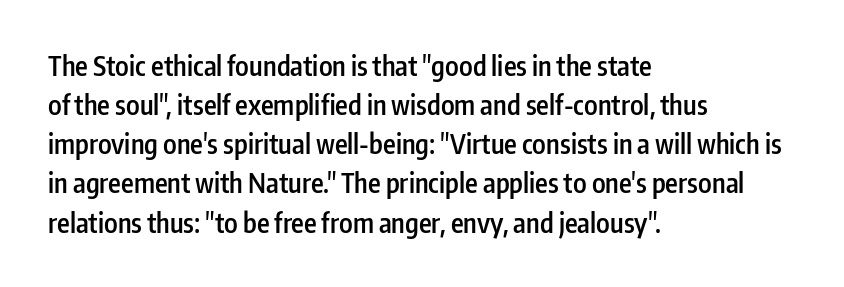
Horizontal alignment here is leftward, the default for most running prose. Semibold letterforms, between regular and bold. Each row of text sits above clean, open space. In terms of posture, this sample is upright. Rows of type keep a routine distance in the vertical direction.
